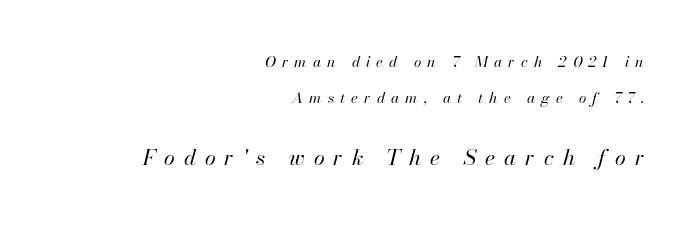
Q: Is the text bold? A: No.
Q: Is the text italic (slanted)? A: Yes, it leans right by about 13 degrees.
Q: Is the text underlined? A: No.
Q: How is the paragraph aligned? A: Right-aligned.
Q: Is the spacing between letters normal or unusually wide? A: Unusually wide.
Q: Is the spacing between lines tight, normal or loose? A: Loose.
Q: Which block of text is set in a larger size, the first (top) or the second (bottom)? A: The second (bottom) one.
